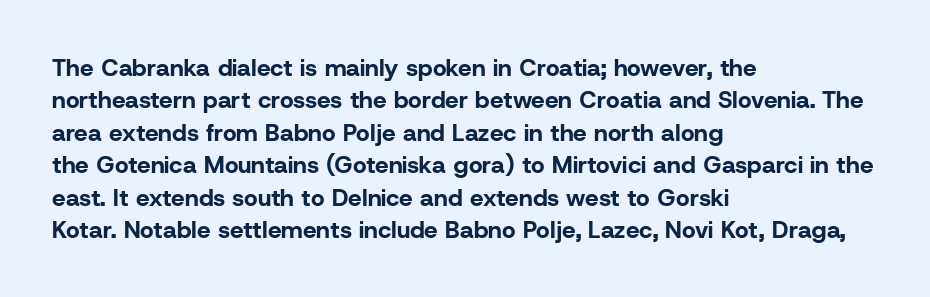
Whoever set this chose a conventional vertical rhythm. Emphasis by weight is at full strength: bold. The setting favours the left margin, as ordinary paragraphs usually do. Glance below the letters and you will spot only blank space. Rendered with straight, roman letterforms.
